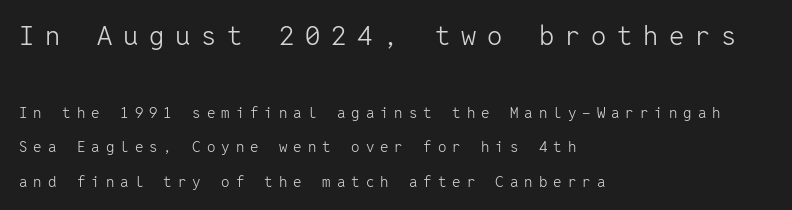
{"italic": "no", "bold": "no", "underline": "no", "align": "left", "line_spacing": "loose", "line_spacing_ratio": 2.3, "letter_spacing": "wide", "letter_spacing_em": 0.4, "larger_block": "first", "size_ratio": 1.8, "glyph_px": 27}
